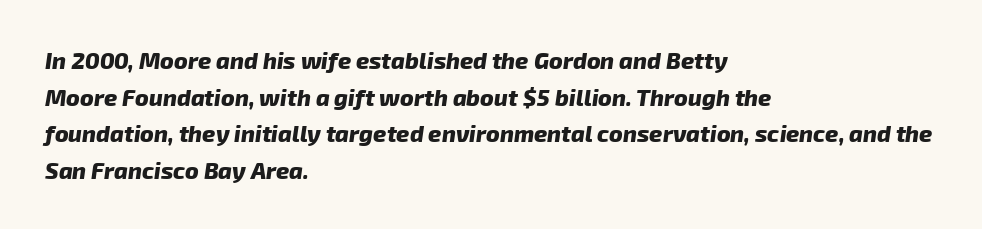
Q: Is the text bold? A: Yes.
Q: Is the text underlined? A: No.
Q: How is the paragraph aligned? A: Left-aligned.
Q: Is the spacing between letters normal or unusually wide? A: Normal.
Q: Is the spacing between lines tight, normal or loose? A: Normal.
